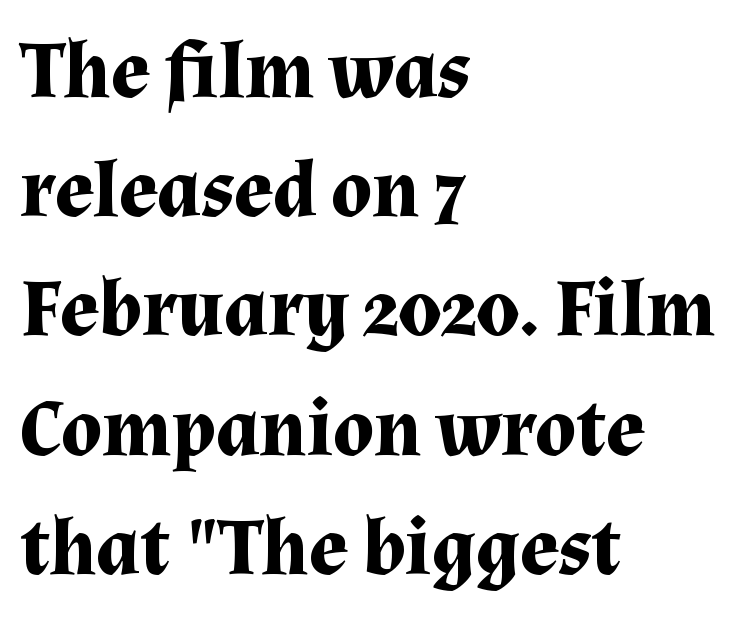
Is the letter spacing exaggerated? No — it looks like the ordinary default. Stroke terminals: seriffed. The rag falls on the right side of this text block. The space directly below the letters is spotless.
